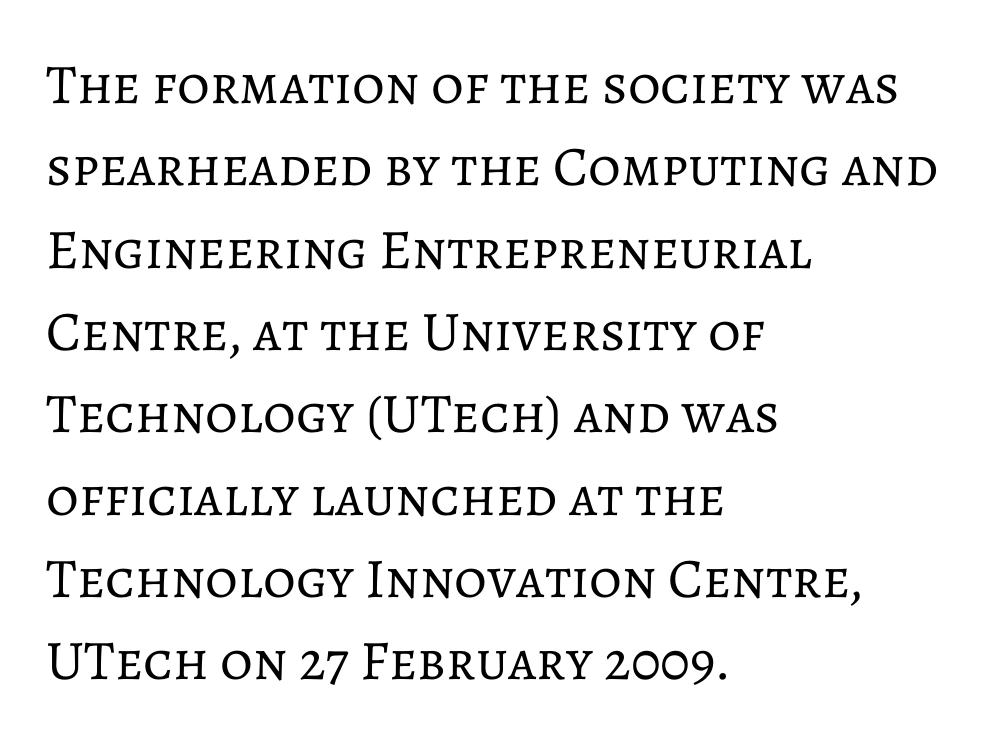
{"italic": "no", "bold": "no", "weight": "regular", "width": "normal", "stroke_contrast": "low", "x_height": "medium", "monospaced": "no", "underline": "no", "align": "left", "line_spacing": "normal", "line_spacing_ratio": 1.47, "letter_spacing": "normal", "letter_spacing_em": 0.0, "glyph_px": 56}
